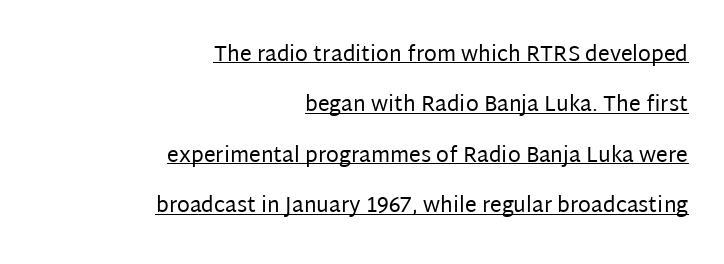
Q: Is the text bold? A: No.
Q: Is the text italic (slanted)? A: No, it is upright.
Q: Is the text underlined? A: Yes.
Q: How is the paragraph aligned? A: Right-aligned.
Q: Is the spacing between letters normal or unusually wide? A: Normal.
Q: Is the spacing between lines tight, normal or loose? A: Loose.
